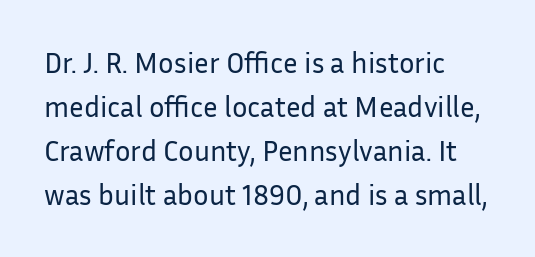
{"serif": "no", "italic": "no", "bold": "no", "weight": "regular", "width": "normal", "stroke_contrast": "low", "x_height": "medium", "monospaced": "no", "underline": "no", "align": "left", "line_spacing": "normal", "line_spacing_ratio": 1.52, "letter_spacing": "normal", "letter_spacing_em": 0.0, "glyph_px": 29}
